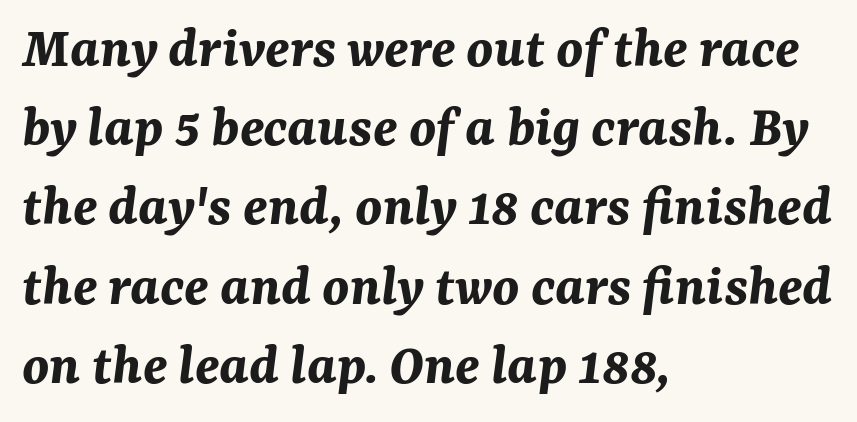
Q: Is the text bold? A: Yes.
Q: Is the text italic (slanted)? A: Yes, it leans right by about 7 degrees.
Q: Is the text underlined? A: No.
Q: How is the paragraph aligned? A: Left-aligned.
Q: Is the spacing between letters normal or unusually wide? A: Normal.
Q: Is the spacing between lines tight, normal or loose? A: Normal.
Q: Width (condensed, normal, or wide)? A: Normal.
Q: Stroke contrast? A: Medium.
Q: x-height? A: Medium.
Q: Monospaced? A: No.
